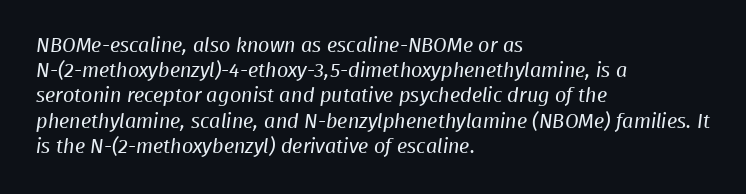
The tracking reads as untouched default to a designer's eye. The ragged edge is on the right, which tells us the setting is flush left. Think standard paragraph weight, or any step lighter than that. The rendering uses a moderate line-height, typical for paragraphs.
